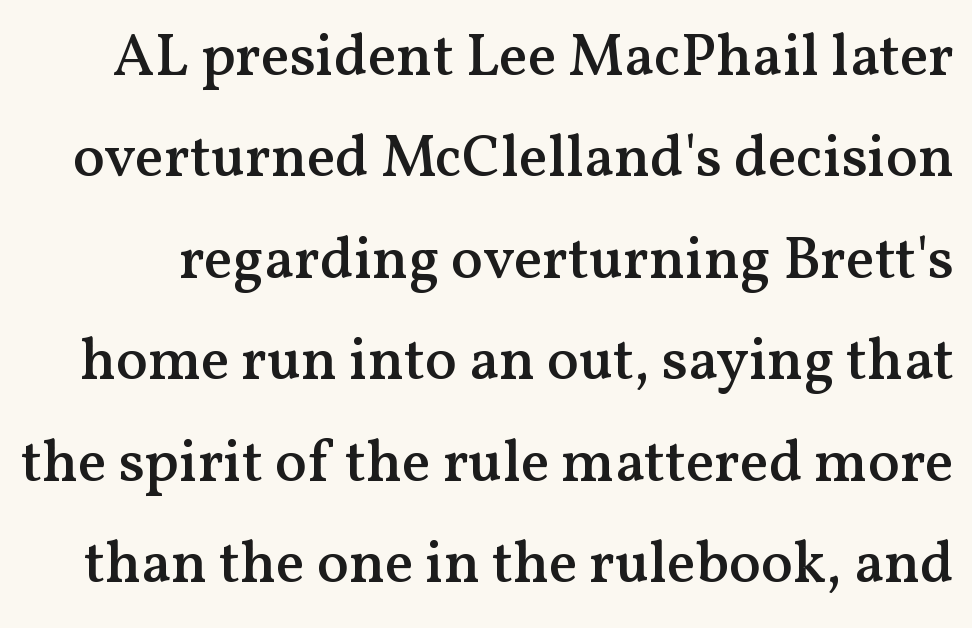
{"serif": "yes", "italic": "no", "bold": "semi", "weight": "semibold", "width": "normal", "stroke_contrast": "medium", "x_height": "medium", "monospaced": "no", "underline": "no", "line_spacing_ratio": 1.72, "letter_spacing": "normal", "letter_spacing_em": 0.0, "glyph_px": 59}
